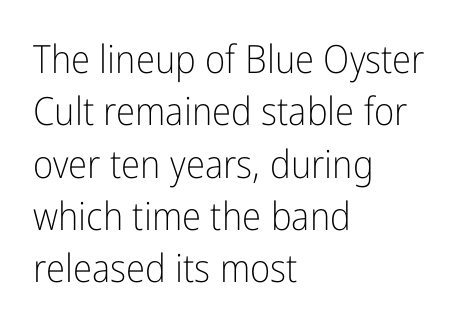
The image shows 39 px light, condensed sans-serif type, upright; set left-aligned, normal line spacing (1.34x), normal letter spacing, not underlined; low stroke contrast and a medium x-height.
